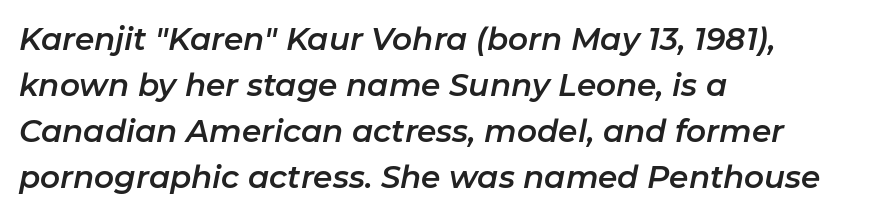
One glance says typical: line gaps are just what's usual. Alignment: flush left. Is this a fixed-width face? No — the glyphs have proportional, varying widths. Is the type slanted? Yes — the strokes lean at a clear angle. A typesetter would call this zero additional tracking.
